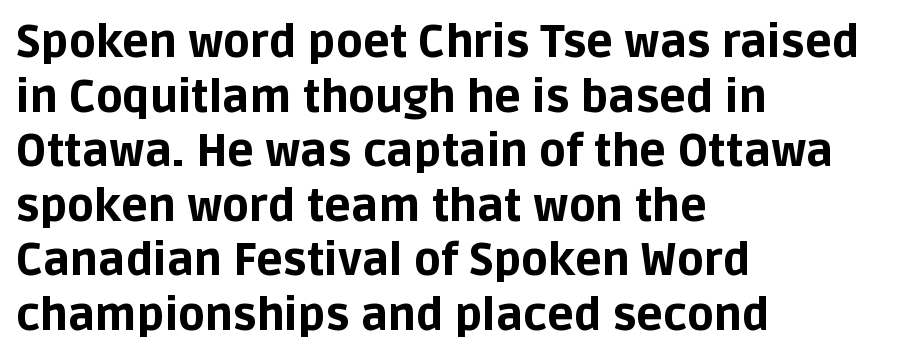
The image shows 44 px bold sans-serif type, upright; set left-aligned, line spacing 1.24x, normal letter spacing, not underlined; low stroke contrast and a large x-height.
